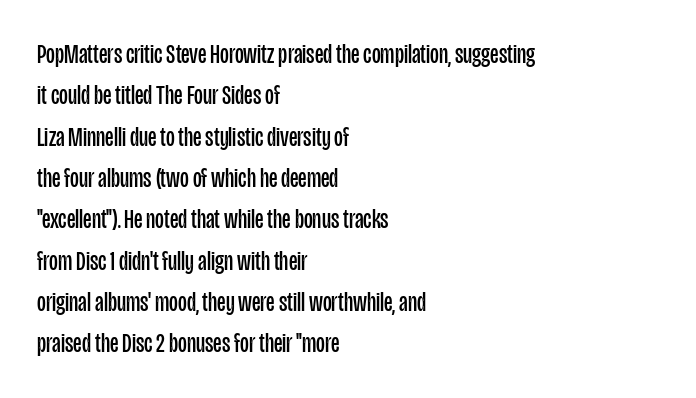
The image shows 27 px text type, upright; set left-aligned, normal line spacing (1.53x), normal letter spacing, not underlined.
